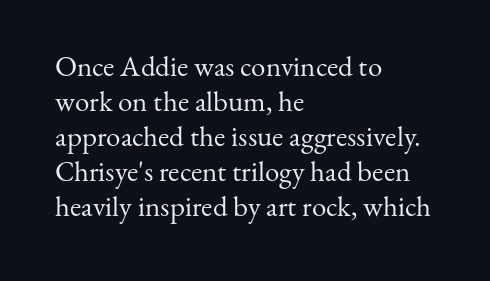
{"serif": "yes", "italic": "no", "bold": "no", "weight": "regular", "width": "normal", "stroke_contrast": "medium", "x_height": "small", "monospaced": "no", "underline": "no", "align": "left", "line_spacing_ratio": 1.21, "letter_spacing": "normal", "letter_spacing_em": 0.0, "glyph_px": 29}
